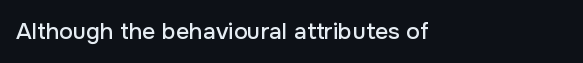
Designer's note — italics off, roman on. How are the letters spaced? Ordinarily, with no added tracking. Casual observation: everything's shoved over to the left. Has an underline been added? It has not.
